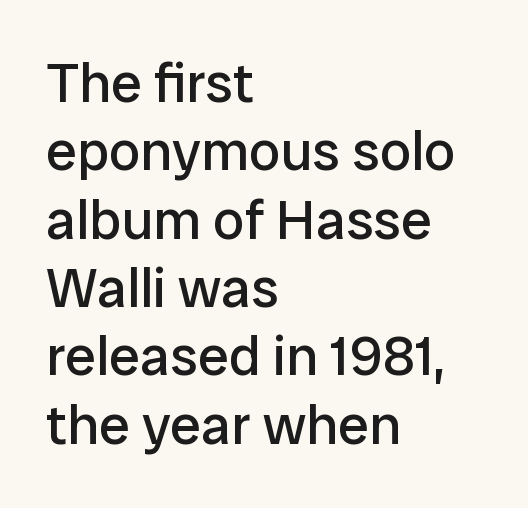
{"serif": "no", "italic": "no", "bold": "no", "weight": "regular", "width": "normal", "stroke_contrast": "low", "x_height": "medium", "monospaced": "no", "underline": "no", "align": "left", "line_spacing_ratio": 1.22, "letter_spacing": "normal", "letter_spacing_em": 0.0, "glyph_px": 56}
